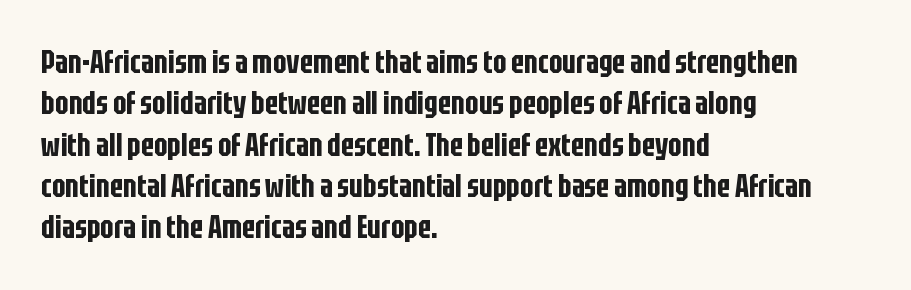
Q: Is the text italic (slanted)? A: No, it is upright.
Q: Is the typeface a serif or a sans-serif typeface? A: Sans-serif.
Q: Is the text underlined? A: No.
Q: How is the paragraph aligned? A: Left-aligned.
Q: Is the spacing between letters normal or unusually wide? A: Normal.
Q: Is the spacing between lines tight, normal or loose? A: Normal.
Q: Width (condensed, normal, or wide)? A: Condensed.
Q: Stroke contrast? A: Low.
Q: x-height? A: Large.
Q: Monospaced? A: No.
